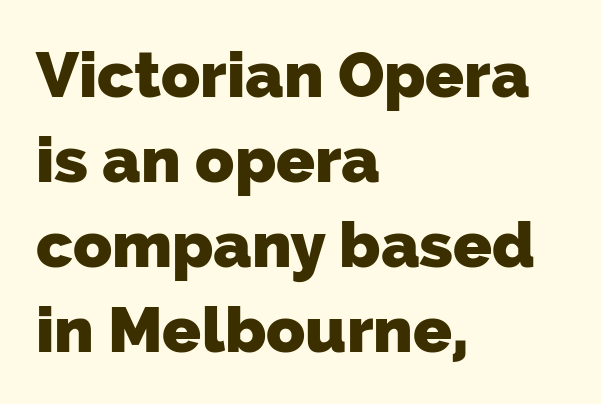
The image shows 64 px heavy sans-serif type; set left-aligned, normal line spacing (1.33x), normal letter spacing, not underlined; low stroke contrast and a medium x-height.
